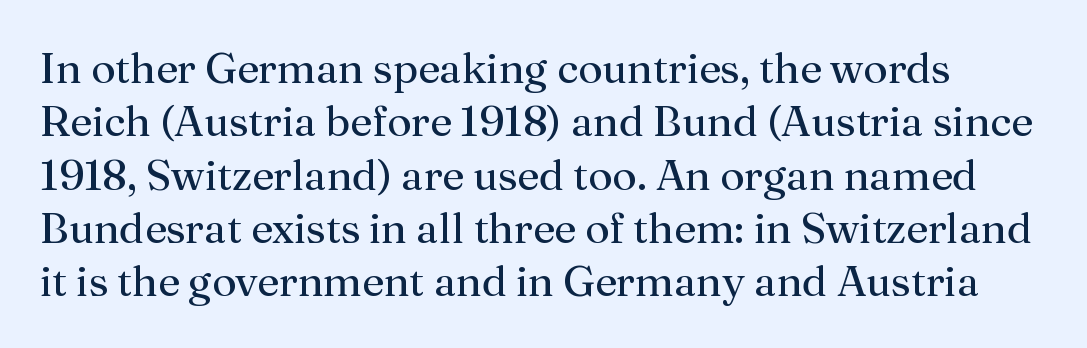
Q: Is the text bold? A: No.
Q: Is the text italic (slanted)? A: No, it is upright.
Q: Is the typeface a serif or a sans-serif typeface? A: Serif.
Q: Is the text underlined? A: No.
Q: Is the spacing between letters normal or unusually wide? A: Normal.
Q: Width (condensed, normal, or wide)? A: Normal.
Q: Stroke contrast? A: Medium.
Q: x-height? A: Medium.
Q: Monospaced? A: No.
